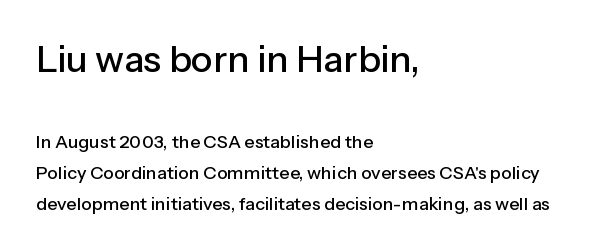
The image shows 37 px sans-serif type, upright; set left-aligned, line spacing 1.73x, normal letter spacing, not underlined; the first (top) block is 2.06x larger; low stroke contrast and a medium x-height.
